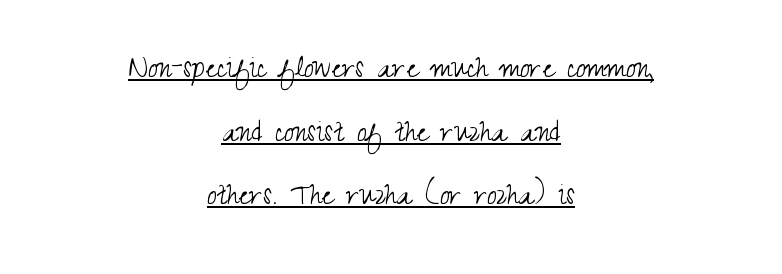
Q: Is the text bold? A: No.
Q: Is the text italic (slanted)? A: No, it is upright.
Q: Is the typeface a serif or a sans-serif typeface? A: Sans-serif.
Q: Is the text underlined? A: Yes.
Q: How is the paragraph aligned? A: Centered.
Q: Is the spacing between letters normal or unusually wide? A: Normal.
Q: Width (condensed, normal, or wide)? A: Condensed.
Q: Stroke contrast? A: Medium.
Q: x-height? A: Small.
Q: Monospaced? A: No.
